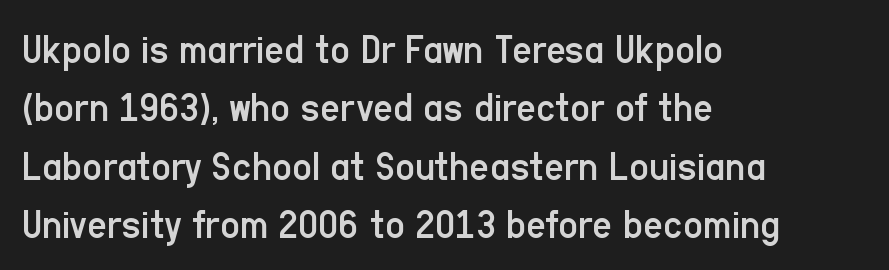
The image shows 43 px regular-weight, condensed sans-serif type, upright; set left-aligned, normal line spacing (1.36x), normal letter spacing, not underlined; low stroke contrast and a medium x-height.
